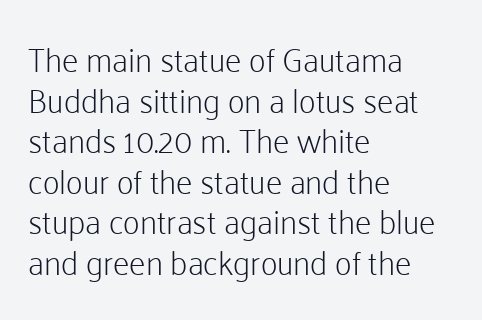
Q: Is the text bold? A: No.
Q: Is the text italic (slanted)? A: No, it is upright.
Q: Is the typeface a serif or a sans-serif typeface? A: Sans-serif.
Q: Is the text underlined? A: No.
Q: How is the paragraph aligned? A: Left-aligned.
Q: Is the spacing between letters normal or unusually wide? A: Normal.
Q: Width (condensed, normal, or wide)? A: Normal.
Q: Stroke contrast? A: Low.
Q: x-height? A: Medium.
Q: Monospaced? A: No.
